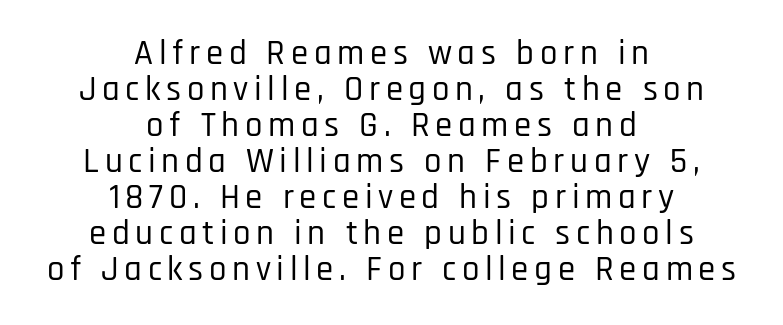
{"serif": "no", "italic": "no", "width": "condensed", "stroke_contrast": "low", "x_height": "large", "monospaced": "no", "underline": "no", "align": "center", "line_spacing": "tight", "line_spacing_ratio": 1.03, "glyph_px": 35}
